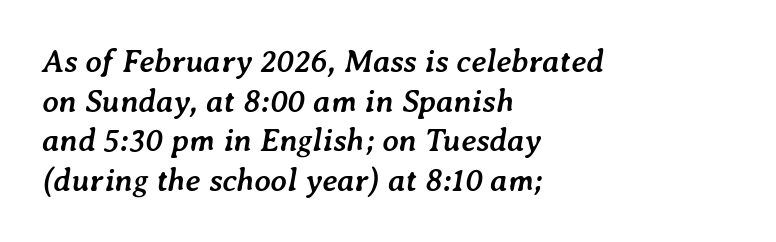
Q: Is the text bold? A: Yes.
Q: Is the text italic (slanted)? A: Yes, it leans right by about 7 degrees.
Q: Is the text underlined? A: No.
Q: How is the paragraph aligned? A: Left-aligned.
Q: Is the spacing between letters normal or unusually wide? A: Normal.
Q: Width (condensed, normal, or wide)? A: Normal.
Q: Stroke contrast? A: Low.
Q: x-height? A: Medium.
Q: Monospaced? A: No.
